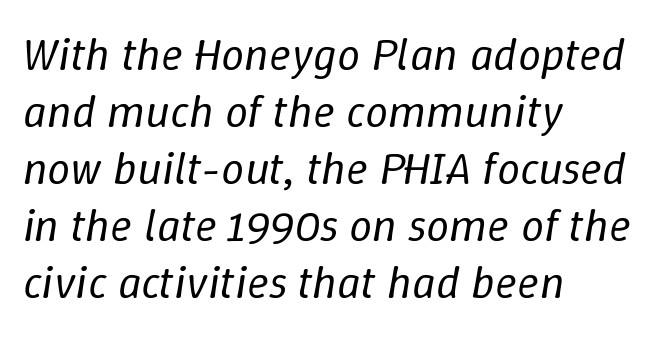
The baseline area is clear. This sample has the flowing, uneven cadence of proportional lettering. The type is set solid horizontally, with unmodified tracking. Line starts are locked; line ends wander.
